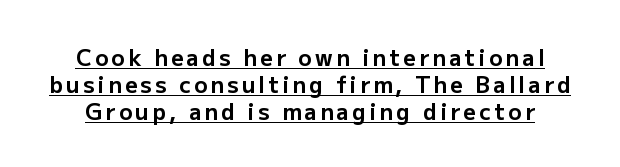
{"italic": "no", "bold": "yes", "underline": "yes", "line_spacing_ratio": 1.22, "glyph_px": 22}
